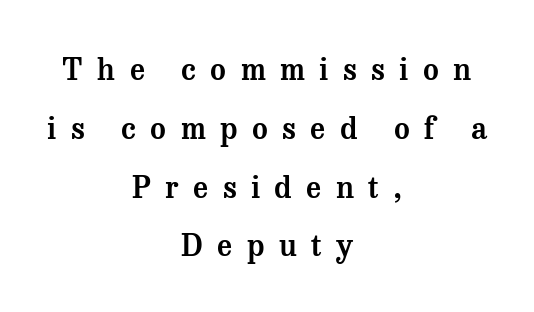
Q: Is the text italic (slanted)? A: No, it is upright.
Q: Is the typeface a serif or a sans-serif typeface? A: Serif.
Q: Is the text underlined? A: No.
Q: How is the paragraph aligned? A: Centered.
Q: Is the spacing between letters normal or unusually wide? A: Unusually wide.
Q: Is the spacing between lines tight, normal or loose? A: Loose.
Q: Width (condensed, normal, or wide)? A: Normal.
Q: Stroke contrast? A: Medium.
Q: x-height? A: Medium.
Q: Monospaced? A: No.
